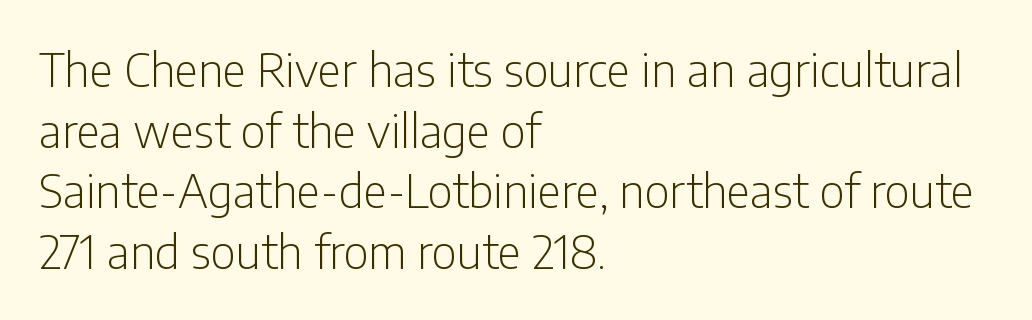
{"serif": "no", "italic": "no", "bold": "no", "weight": "light", "width": "condensed", "stroke_contrast": "low", "x_height": "medium", "monospaced": "no", "underline": "no", "align": "left", "line_spacing": "normal", "line_spacing_ratio": 1.32, "letter_spacing": "normal", "letter_spacing_em": 0.0, "glyph_px": 46}
